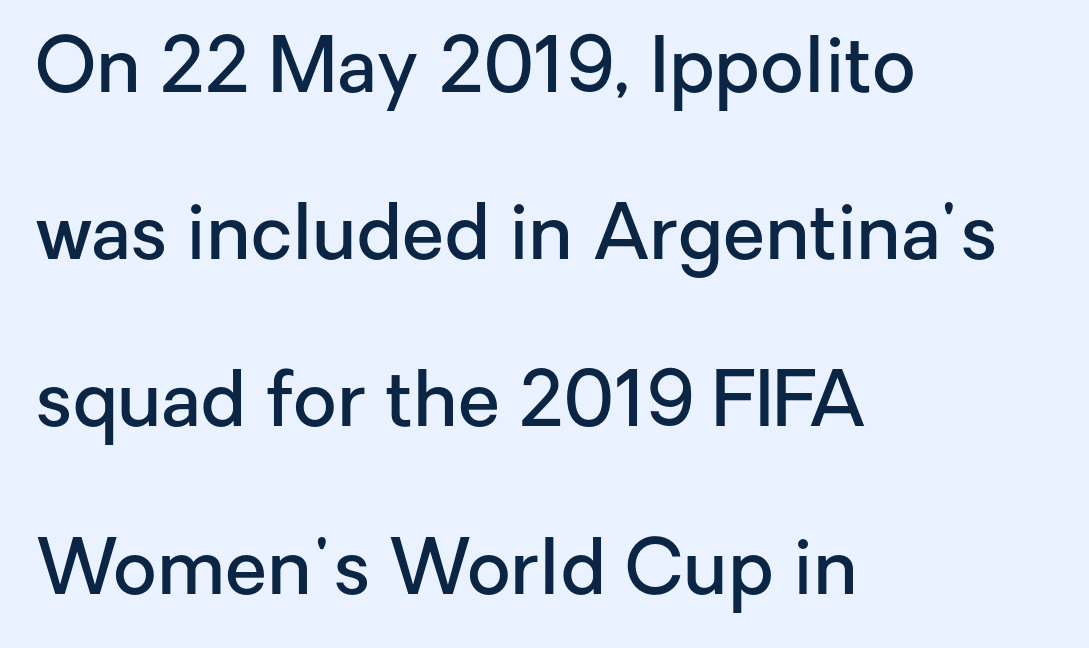
The image shows 76 px semibold sans-serif type, upright; set left-aligned, loose line spacing (2.2x), normal letter spacing, not underlined; low stroke contrast and a medium x-height.
